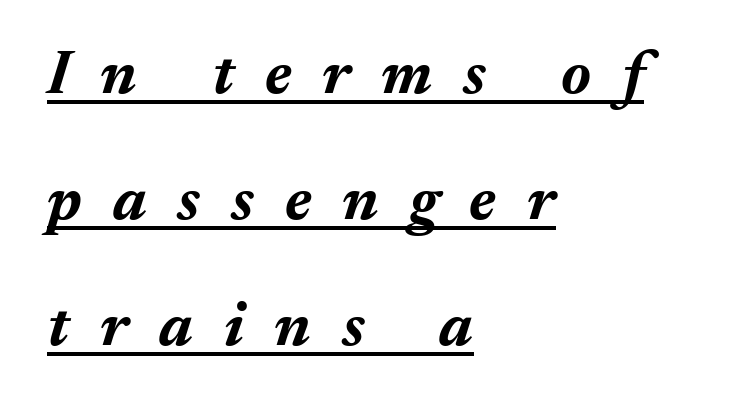
{"italic": "yes", "lean": "right", "slant_degrees": 17, "bold": "yes", "weight": "bold", "width": "normal", "stroke_contrast": "medium", "x_height": "medium", "monospaced": "no", "underline": "yes", "align": "left", "line_spacing": "loose", "line_spacing_ratio": 2.03, "letter_spacing": "wide", "letter_spacing_em": 0.5, "glyph_px": 62}
